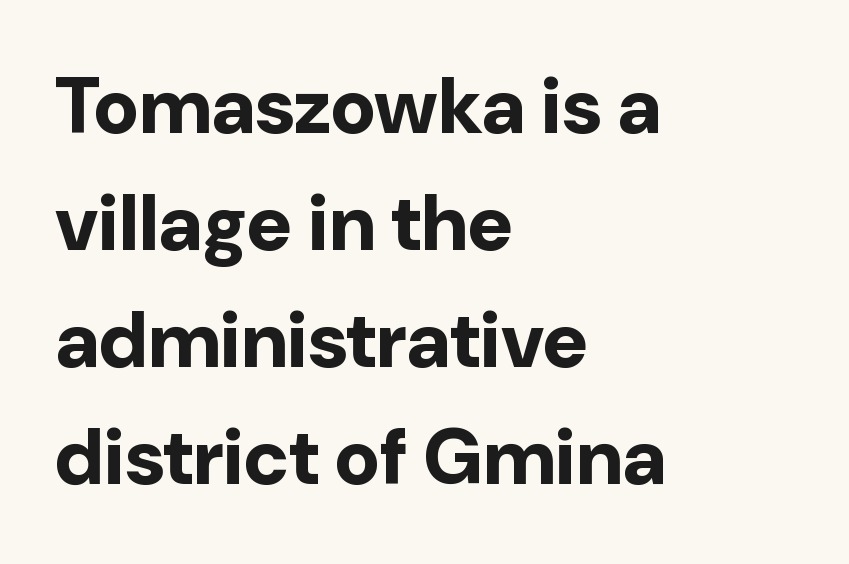
No word sits above an underline. A student would call this left alignment; a typographer would say flush left, rag right. Italic? Not at all — the glyphs are vertical. A sans-serif font was chosen for this passage. The letters sit at their default tracking, neither squeezed nor spread.
